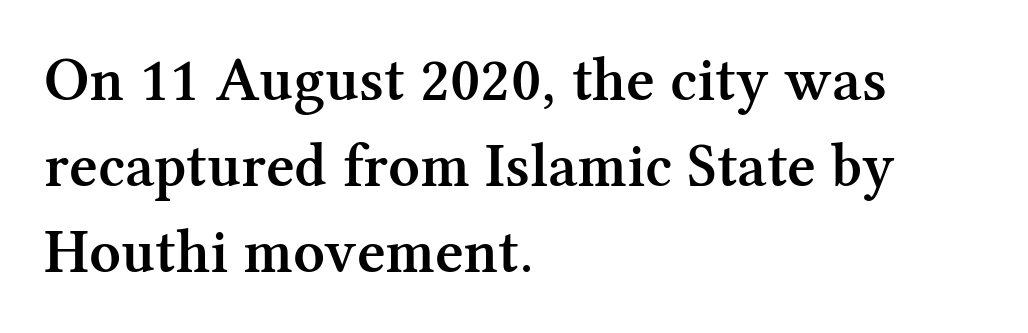
The image shows 62 px semibold serif type, upright; set left-aligned, normal line spacing (1.39x), normal letter spacing, not underlined; medium stroke contrast and a medium x-height.
